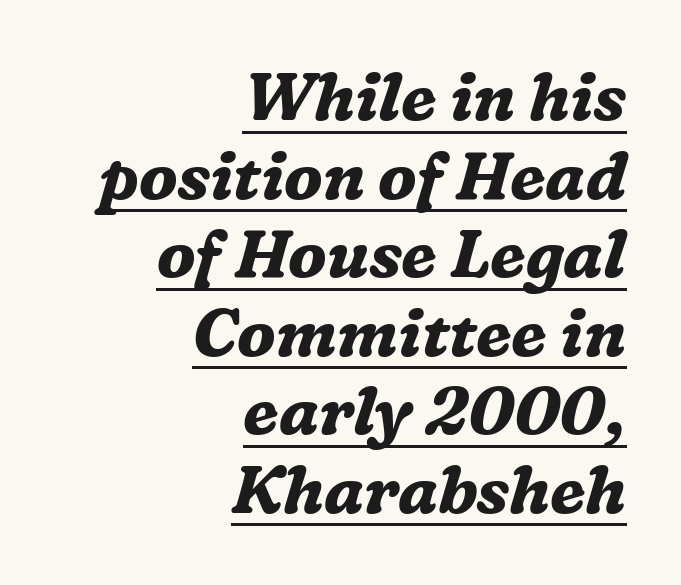
The image shows 66 px bold serif type, italic (leaning right); set right-aligned, line spacing 1.19x, normal letter spacing, underlined; medium stroke contrast and a medium x-height.
